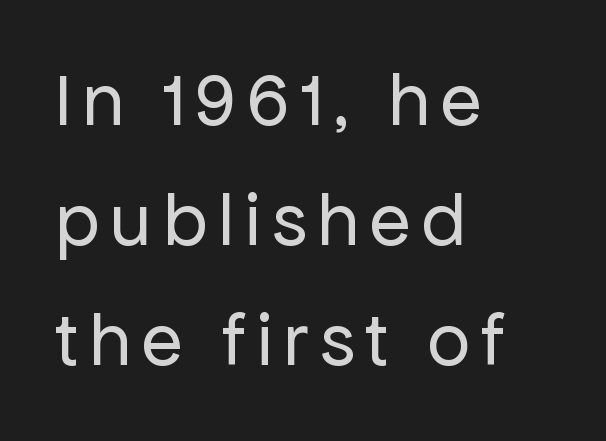
{"serif": "no", "italic": "no", "bold": "no", "weight": "regular", "width": "normal", "stroke_contrast": "low", "x_height": "medium", "monospaced": "no", "underline": "no", "align": "left", "line_spacing": "normal", "line_spacing_ratio": 1.6, "glyph_px": 75}
